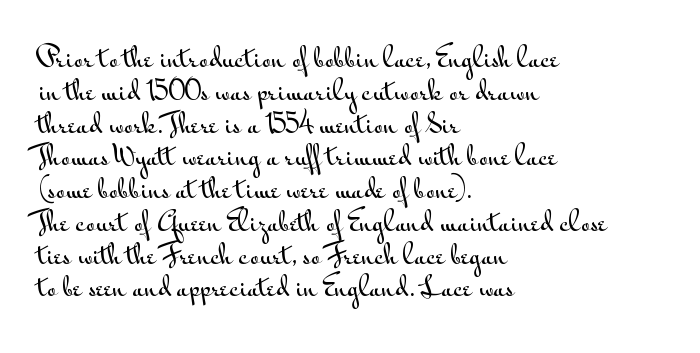
Q: Is the text italic (slanted)? A: Yes.
Q: Is the text underlined? A: No.
Q: How is the paragraph aligned? A: Left-aligned.
Q: Is the spacing between letters normal or unusually wide? A: Normal.
Q: Is the spacing between lines tight, normal or loose? A: Normal.
